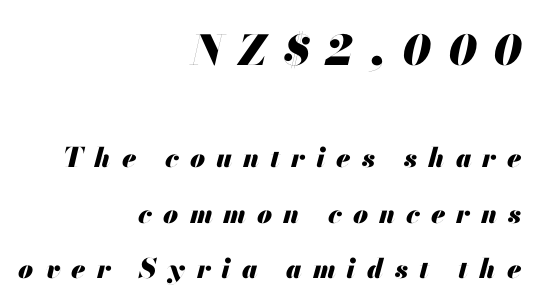
What stands out about the letter spacing? Its width — letters are far apart. Heft: maximum for text — a bold. Line spacing here is loose. Observe the lean: these are italic letterforms. Where is the straight margin? On the right.
